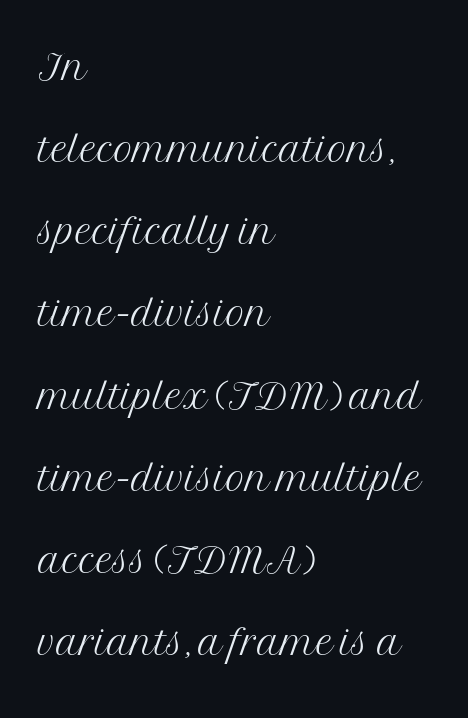
Q: Is the text bold? A: No.
Q: Is the text italic (slanted)? A: Yes.
Q: Is the typeface a serif or a sans-serif typeface? A: Serif.
Q: Is the text underlined? A: No.
Q: How is the paragraph aligned? A: Left-aligned.
Q: Is the spacing between letters normal or unusually wide? A: Normal.
Q: Is the spacing between lines tight, normal or loose? A: Normal.
Q: Width (condensed, normal, or wide)? A: Normal.
Q: Stroke contrast? A: Medium.
Q: x-height? A: Medium.
Q: Monospaced? A: No.
